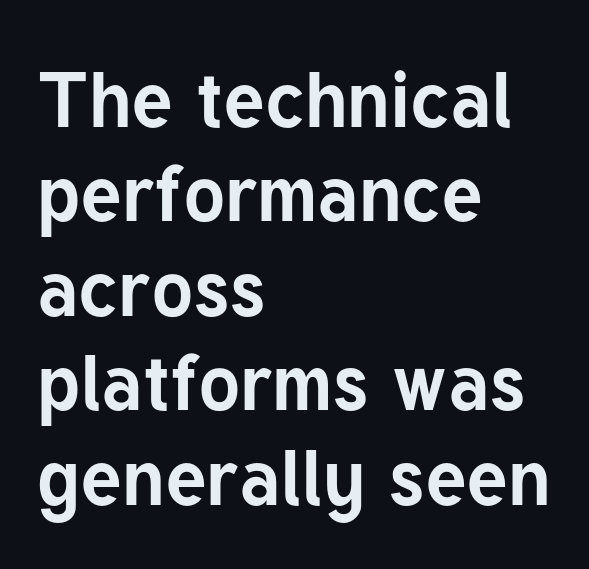
The image shows 78 px bold sans-serif type, upright; set left-aligned, line spacing 1.21x, normal letter spacing, not underlined; low stroke contrast and a medium x-height.
